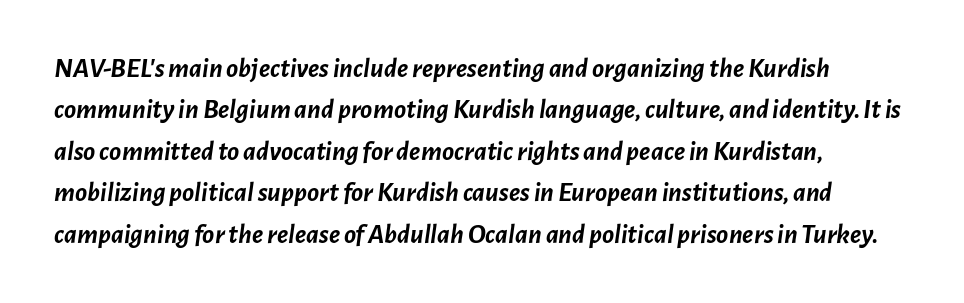
The image shows 28 px semibold type, italic (leaning right); set left-aligned, normal line spacing (1.48x), normal letter spacing, not underlined; low stroke contrast and a medium x-height.
